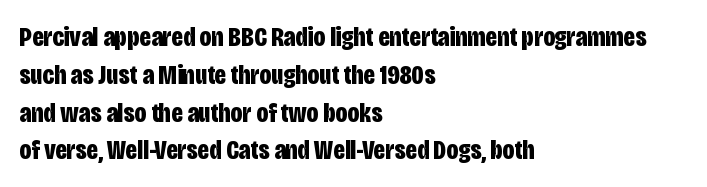
The image shows 28 px bold, condensed sans-serif type, upright; set left-aligned, normal line spacing (1.35x), normal letter spacing, not underlined; low stroke contrast and a large x-height.
